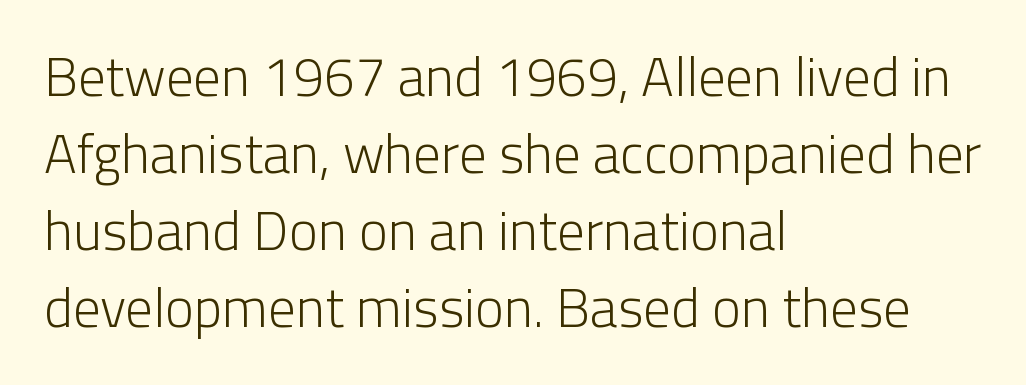
The image shows 55 px light sans-serif type, upright; set left-aligned, normal line spacing (1.4x), normal letter spacing, not underlined; low stroke contrast and a medium x-height.
